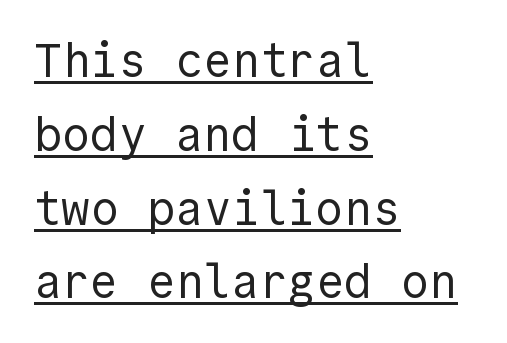
Q: Is the text bold? A: No.
Q: Is the text italic (slanted)? A: No, it is upright.
Q: Is the typeface a serif or a sans-serif typeface? A: Sans-serif.
Q: Is the text underlined? A: Yes.
Q: How is the paragraph aligned? A: Left-aligned.
Q: Is the spacing between letters normal or unusually wide? A: Normal.
Q: Is the spacing between lines tight, normal or loose? A: Normal.
Q: Width (condensed, normal, or wide)? A: Normal.
Q: x-height? A: Medium.
